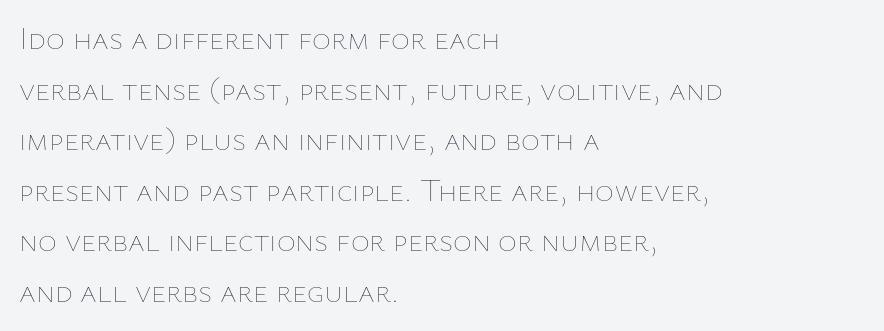
{"italic": "no", "bold": "no", "weight": "thin", "width": "normal", "stroke_contrast": "low", "x_height": "medium", "monospaced": "no", "underline": "no", "align": "left", "line_spacing": "normal", "line_spacing_ratio": 1.58, "letter_spacing": "normal", "letter_spacing_em": 0.0, "glyph_px": 32}
